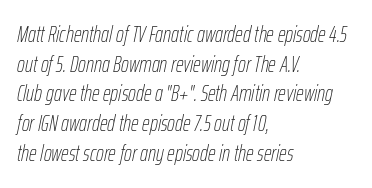
A normal amount of white space separates one row of letters from the next. Tracking here is standard; glyphs follow each other at the usual distance. Line starts are locked; line ends wander. Check under the words: just untouched page. Stroke mass is kept to a normal reading level or below. Would a proofreader flag this as italicized? Yes.
